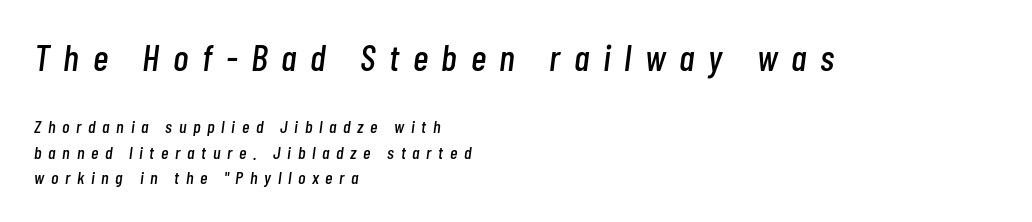
{"italic": "yes", "lean": "right", "slant_degrees": 7, "width": "condensed", "stroke_contrast": "low", "x_height": "medium", "monospaced": "no", "underline": "no", "align": "left", "line_spacing": "normal", "line_spacing_ratio": 1.4, "letter_spacing": "wide", "letter_spacing_em": 0.37, "larger_block": "first", "size_ratio": 2.06, "glyph_px": 37}
